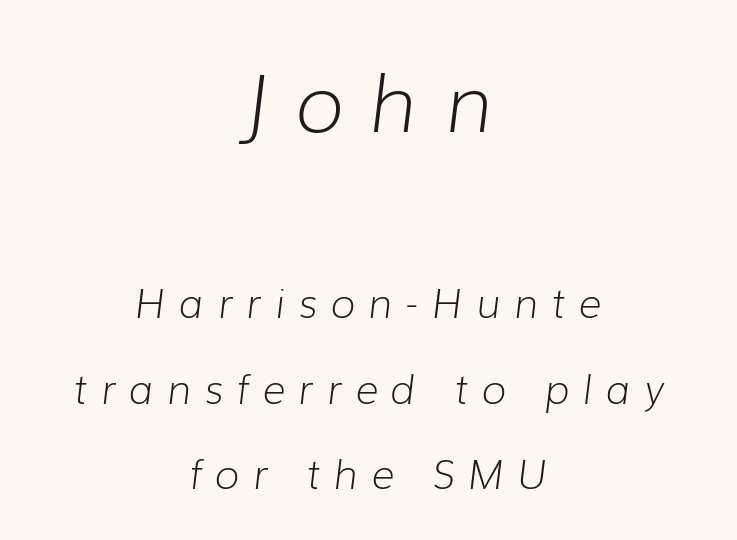
Q: Is the text bold? A: No.
Q: Is the text italic (slanted)? A: Yes, it leans right by about 7 degrees.
Q: Is the text underlined? A: No.
Q: How is the paragraph aligned? A: Centered.
Q: Is the spacing between letters normal or unusually wide? A: Unusually wide.
Q: Is the spacing between lines tight, normal or loose? A: Loose.
Q: Which block of text is set in a larger size, the first (top) or the second (bottom)? A: The first (top) one.
Q: Width (condensed, normal, or wide)? A: Normal.
Q: Stroke contrast? A: Low.
Q: x-height? A: Medium.
Q: Monospaced? A: No.
